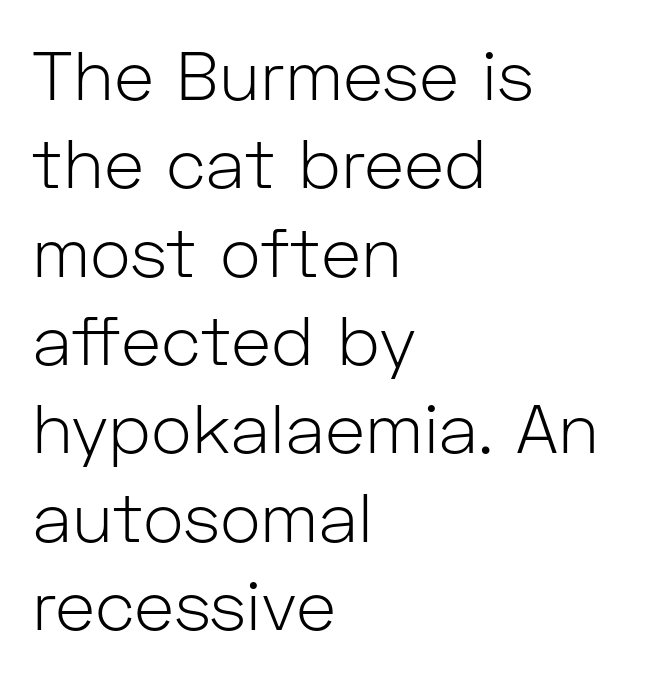
The image shows 69 px light sans-serif type, upright; set left-aligned, normal line spacing (1.28x), normal letter spacing, not underlined; low stroke contrast and a medium x-height.
